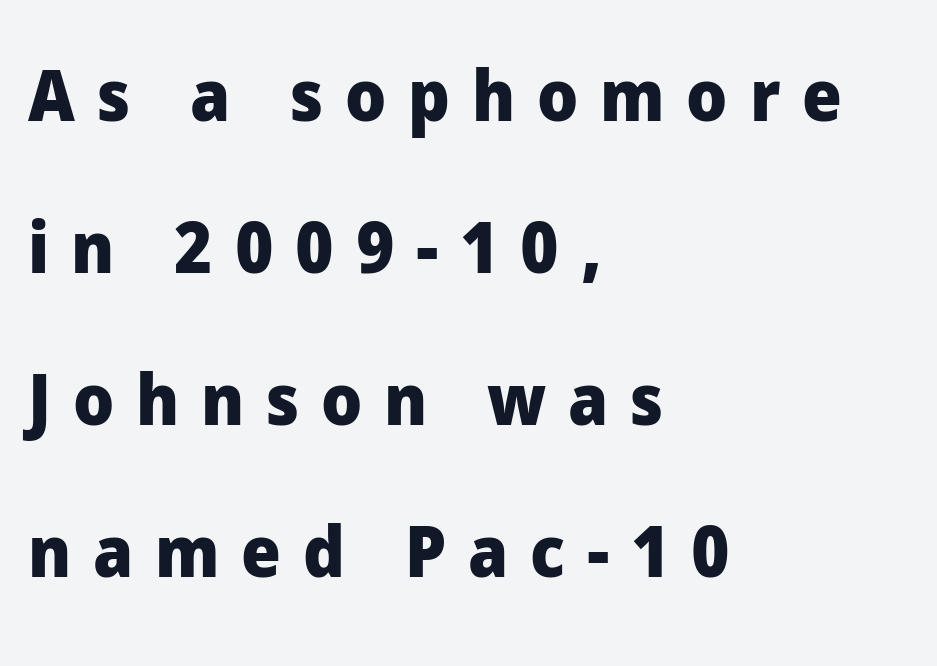
{"serif": "no", "italic": "no", "bold": "yes", "weight": "heavy", "width": "normal", "stroke_contrast": "low", "x_height": "medium", "monospaced": "no", "underline": "no", "align": "left", "line_spacing": "loose", "line_spacing_ratio": 2.17, "letter_spacing": "wide", "letter_spacing_em": 0.31, "glyph_px": 70}
